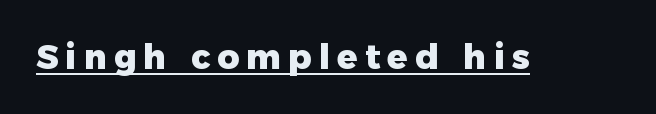
{"serif": "no", "italic": "no", "bold": "yes", "weight": "heavy", "width": "normal", "stroke_contrast": "low", "x_height": "medium", "monospaced": "no", "underline": "yes", "letter_spacing": "wide", "letter_spacing_em": 0.21, "glyph_px": 34}
